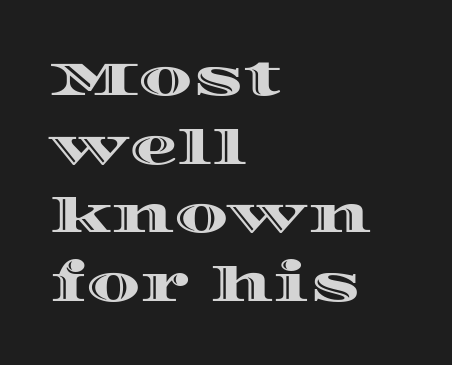
{"italic": "no", "width": "wide", "x_height": "large", "monospaced": "no", "underline": "no", "align": "left", "line_spacing": "normal", "line_spacing_ratio": 1.43, "letter_spacing": "normal", "letter_spacing_em": 0.0, "glyph_px": 48}
